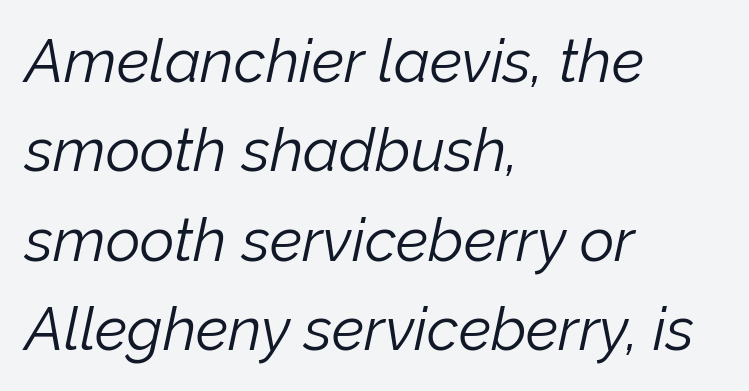
Q: Is the text bold? A: No.
Q: Is the text italic (slanted)? A: Yes, it leans right by about 12 degrees.
Q: Is the text underlined? A: No.
Q: How is the paragraph aligned? A: Left-aligned.
Q: Is the spacing between letters normal or unusually wide? A: Normal.
Q: Is the spacing between lines tight, normal or loose? A: Normal.
Q: Width (condensed, normal, or wide)? A: Normal.
Q: Stroke contrast? A: Low.
Q: x-height? A: Medium.
Q: Monospaced? A: No.
